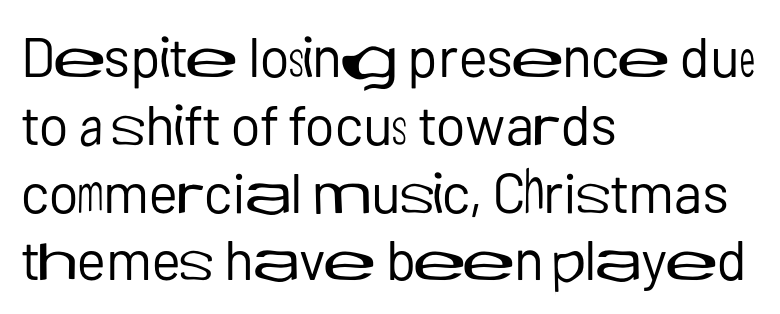
{"serif": "no", "italic": "no", "bold": "no", "weight": "regular", "width": "normal", "stroke_contrast": "low", "x_height": "medium", "monospaced": "no", "underline": "no", "align": "left", "line_spacing_ratio": 1.21, "letter_spacing": "normal", "letter_spacing_em": 0.0, "glyph_px": 56}
